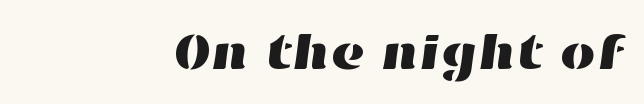
{"width": "wide", "stroke_contrast": "high", "x_height": "medium", "monospaced": "no", "underline": "no", "align": "right", "letter_spacing": "normal", "letter_spacing_em": 0.0, "glyph_px": 51}
